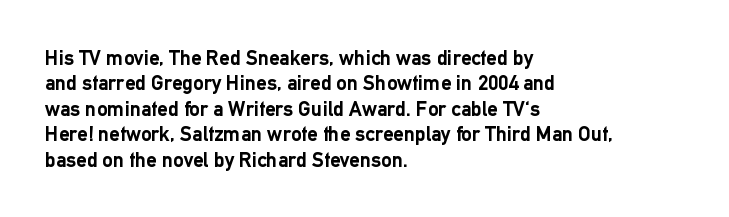
The gaps between neighbouring characters are ordinary and unremarkable. Heavy, bold letterforms. Posture: straight, roman, zero tilt. Caption: multi-line text, flush left, ragged right. Clear beneath every line of the passage.
